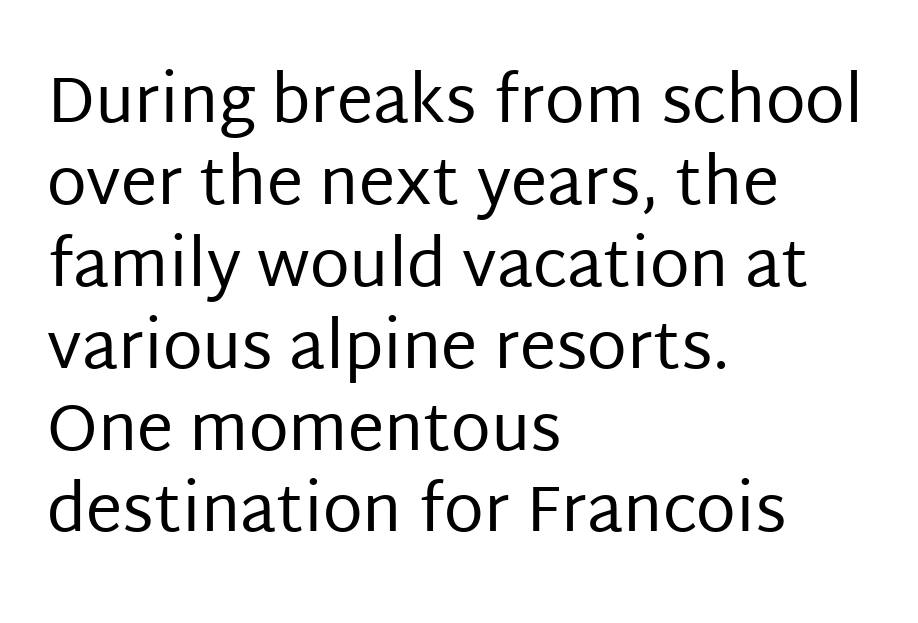
Q: Is the text bold? A: No.
Q: Is the text italic (slanted)? A: No, it is upright.
Q: Is the typeface a serif or a sans-serif typeface? A: Sans-serif.
Q: Is the text underlined? A: No.
Q: How is the paragraph aligned? A: Left-aligned.
Q: Is the spacing between letters normal or unusually wide? A: Normal.
Q: Is the spacing between lines tight, normal or loose? A: Normal.
Q: Width (condensed, normal, or wide)? A: Normal.
Q: Stroke contrast? A: Low.
Q: x-height? A: Large.
Q: Monospaced? A: No.
